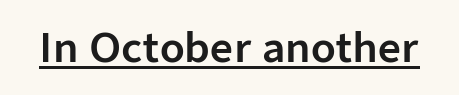
The image shows 40 px sans-serif type, upright; set normal letter spacing, underlined; low stroke contrast and a medium x-height.
